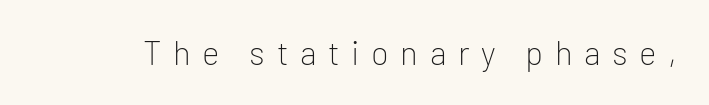
The image shows 33 px light sans-serif type, upright; set unusually wide letter spacing (+0.35 em), not underlined; low stroke contrast and a medium x-height.
